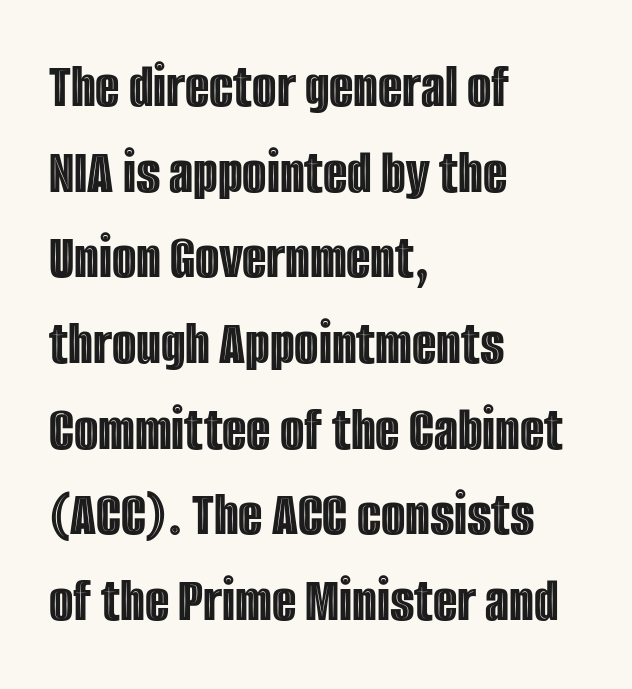
{"italic": "no", "width": "condensed", "x_height": "large", "monospaced": "no", "underline": "no", "align": "left", "line_spacing": "normal", "line_spacing_ratio": 1.36, "letter_spacing": "normal", "letter_spacing_em": 0.0, "glyph_px": 63}
